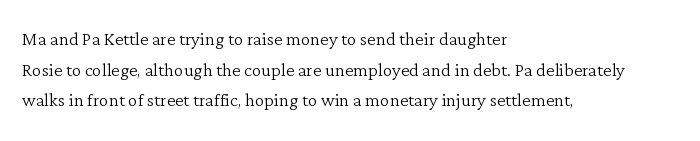
Q: Is the text bold? A: No.
Q: Is the text italic (slanted)? A: No, it is upright.
Q: Is the text underlined? A: No.
Q: How is the paragraph aligned? A: Left-aligned.
Q: Is the spacing between letters normal or unusually wide? A: Normal.
Q: Is the spacing between lines tight, normal or loose? A: Normal.
